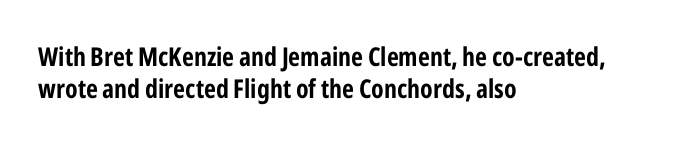
Q: Is the text bold? A: Yes.
Q: Is the text italic (slanted)? A: No, it is upright.
Q: Is the text underlined? A: No.
Q: How is the paragraph aligned? A: Left-aligned.
Q: Is the spacing between letters normal or unusually wide? A: Normal.
